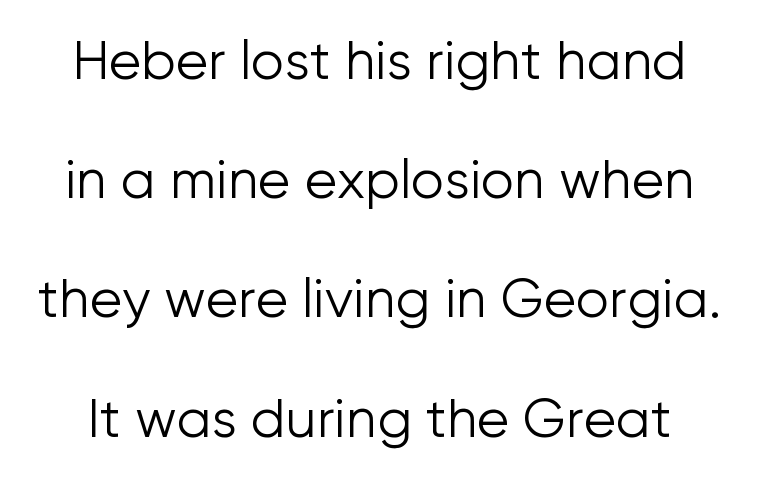
The image shows 53 px light sans-serif type, upright; set loose line spacing (2.25x), normal letter spacing, not underlined; low stroke contrast and a medium x-height.
